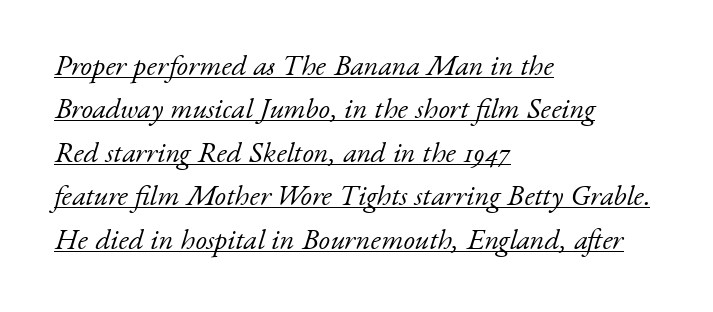
Q: Is the text bold? A: No.
Q: Is the text italic (slanted)? A: Yes, it leans right by about 17 degrees.
Q: Is the typeface a serif or a sans-serif typeface? A: Serif.
Q: Is the text underlined? A: Yes.
Q: How is the paragraph aligned? A: Left-aligned.
Q: Is the spacing between letters normal or unusually wide? A: Normal.
Q: Is the spacing between lines tight, normal or loose? A: Normal.
Q: Width (condensed, normal, or wide)? A: Normal.
Q: Stroke contrast? A: Low.
Q: x-height? A: Small.
Q: Monospaced? A: No.
